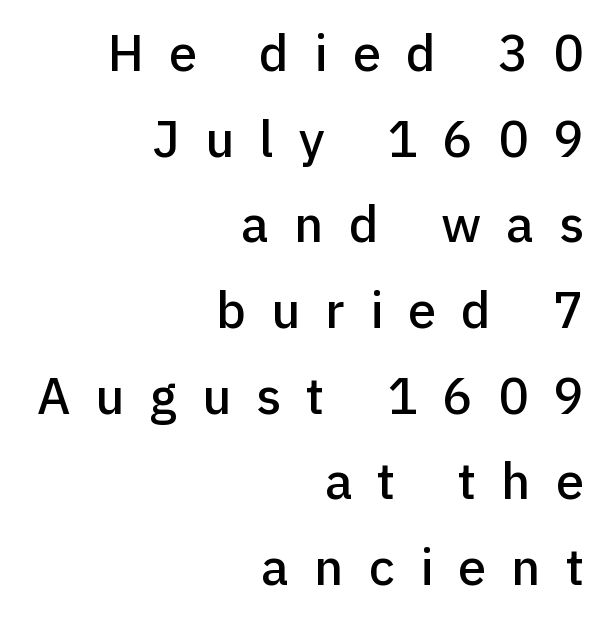
{"serif": "no", "italic": "no", "width": "normal", "stroke_contrast": "low", "x_height": "medium", "monospaced": "no", "underline": "no", "align": "right", "line_spacing": "normal", "line_spacing_ratio": 1.68, "letter_spacing": "wide", "letter_spacing_em": 0.49, "glyph_px": 51}
